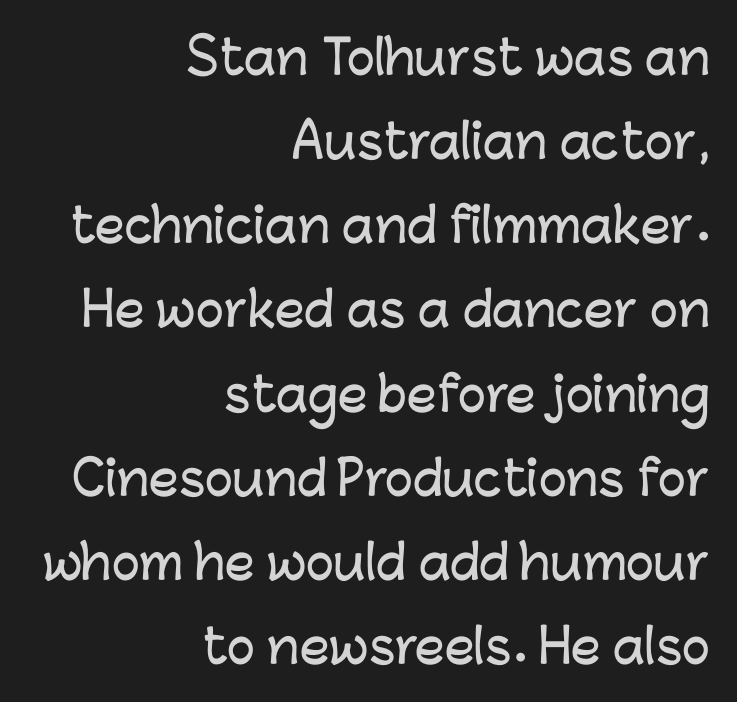
Q: Is the text italic (slanted)? A: No, it is upright.
Q: Is the typeface a serif or a sans-serif typeface? A: Sans-serif.
Q: Is the text underlined? A: No.
Q: How is the paragraph aligned? A: Right-aligned.
Q: Is the spacing between letters normal or unusually wide? A: Normal.
Q: Width (condensed, normal, or wide)? A: Normal.
Q: Stroke contrast? A: Low.
Q: x-height? A: Medium.
Q: Monospaced? A: No.
